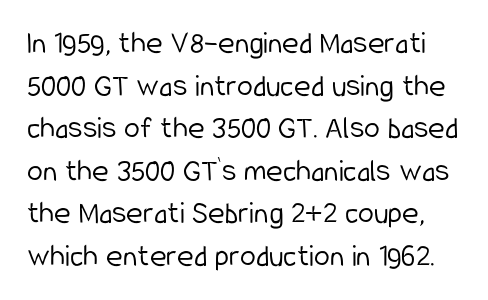
{"serif": "no", "italic": "no", "bold": "no", "weight": "light", "width": "condensed", "stroke_contrast": "low", "x_height": "medium", "monospaced": "no", "underline": "no", "line_spacing": "normal", "line_spacing_ratio": 1.33, "letter_spacing": "normal", "letter_spacing_em": 0.0, "glyph_px": 32}
